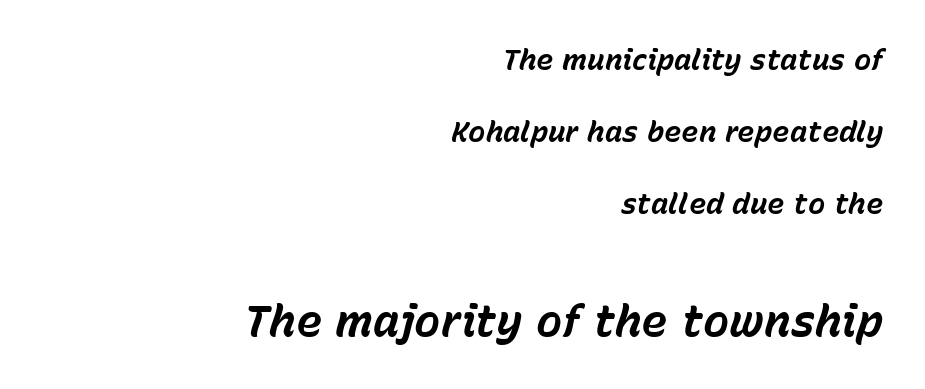
Successive baselines arrive slowly, with a big drop between each. The strokes are fattened all the way to bold. Decoration check: the copy has no underline. Each letter keeps its own natural width here, so spacing adapts to shape. The passage is arranged like a letterhead date or caption credit — flush right.
